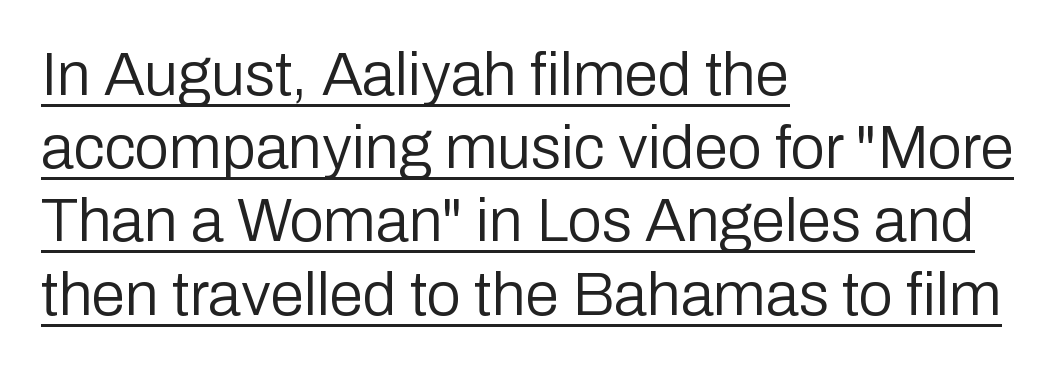
{"serif": "no", "italic": "no", "bold": "no", "weight": "regular", "width": "normal", "stroke_contrast": "low", "x_height": "medium", "monospaced": "no", "underline": "yes", "align": "left", "line_spacing_ratio": 1.2, "letter_spacing": "normal", "letter_spacing_em": 0.0, "glyph_px": 61}
